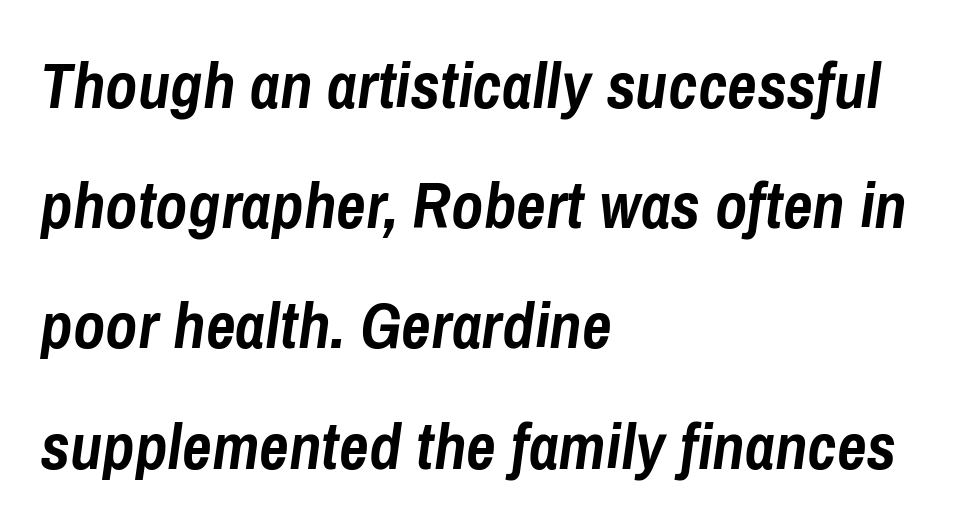
Is the block centered? No — it sits flush against the left margin. Here the designer chose a conventional face with non-uniform glyph widths. Does the lettering tilt? It does — this is italic. A typesetter would call this zero additional tracking. Caption: bold face, heavy strokes.
